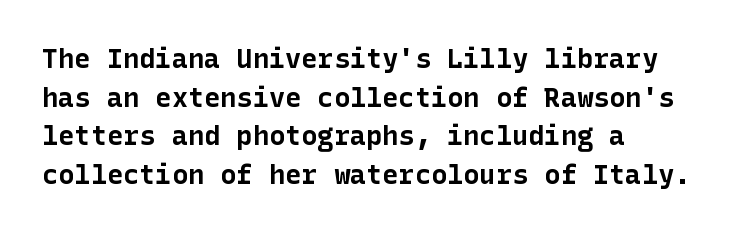
The image shows 27 px bold type, upright; set left-aligned, normal line spacing (1.43x), normal letter spacing, not underlined.
